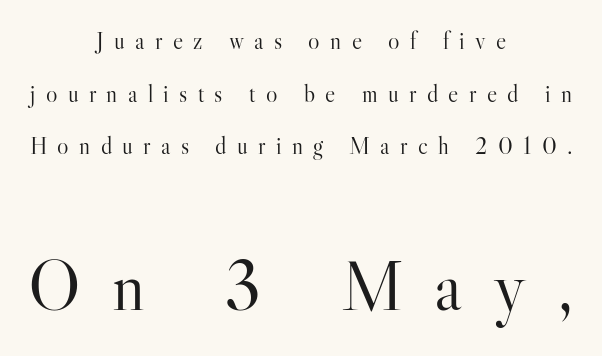
{"serif": "yes", "italic": "no", "bold": "no", "weight": "light", "width": "normal", "stroke_contrast": "high", "x_height": "small", "monospaced": "no", "underline": "no", "align": "center", "line_spacing": "loose", "line_spacing_ratio": 2.19, "letter_spacing": "wide", "letter_spacing_em": 0.43, "larger_block": "second", "size_ratio": 3.0, "glyph_px": 72}
